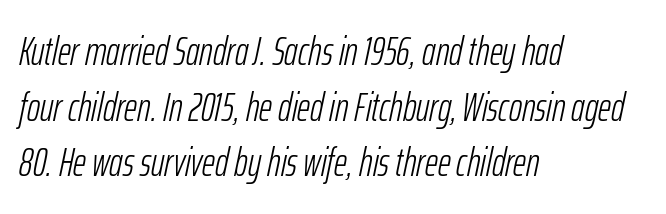
{"italic": "yes", "lean": "right", "slant_degrees": 12, "bold": "no", "weight": "light", "width": "condensed", "stroke_contrast": "low", "x_height": "medium", "monospaced": "no", "underline": "no", "align": "left", "line_spacing": "normal", "line_spacing_ratio": 1.39, "letter_spacing": "normal", "letter_spacing_em": 0.0, "glyph_px": 40}
